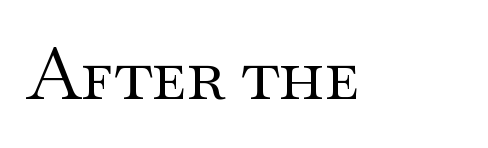
The specimen reads as upright at a glance. Quick note: underline off. The type is set solid horizontally, with unmodified tracking. Do the characters align in a grid? No, the font is proportional. The strokes carry an ordinary text weight at most.
